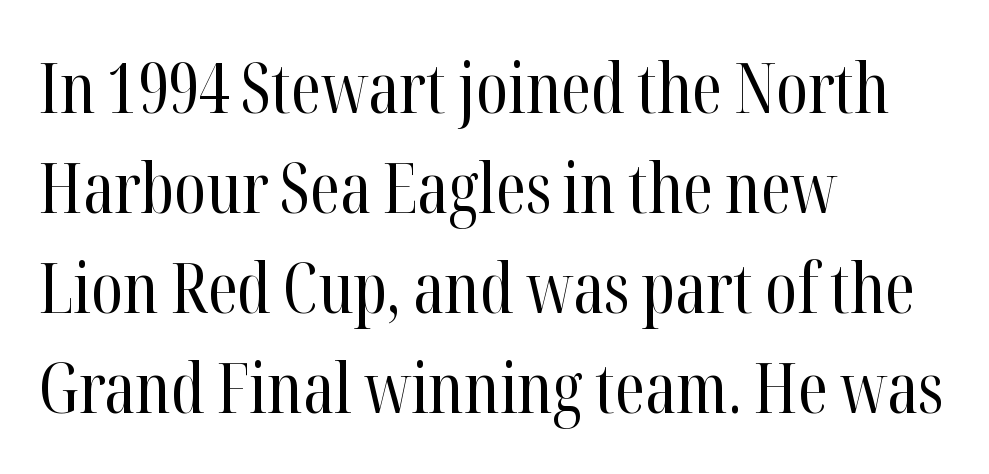
{"serif": "yes", "italic": "no", "bold": "no", "weight": "regular", "width": "condensed", "stroke_contrast": "high", "x_height": "medium", "monospaced": "no", "underline": "no", "align": "left", "line_spacing": "normal", "line_spacing_ratio": 1.45, "letter_spacing": "normal", "letter_spacing_em": 0.0, "glyph_px": 69}
